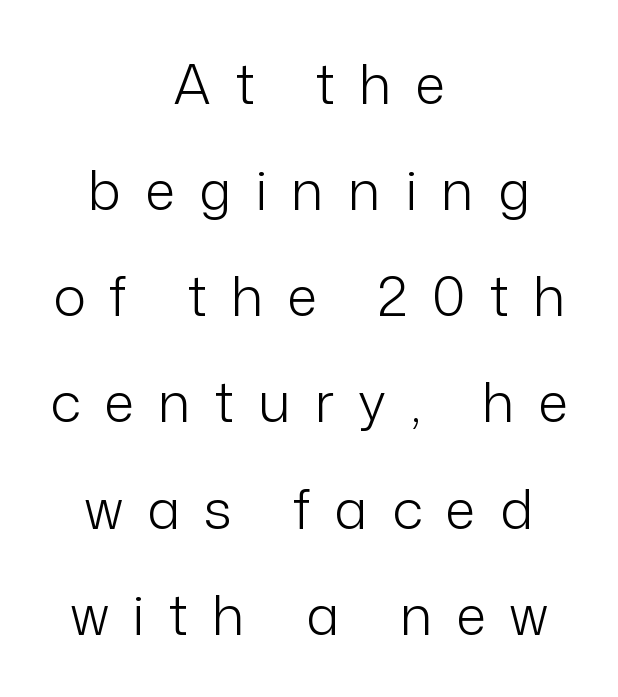
The image shows 55 px light sans-serif type, upright; set centered, loose line spacing (1.93x), unusually wide letter spacing (+0.44 em), not underlined; low stroke contrast and a medium x-height.
